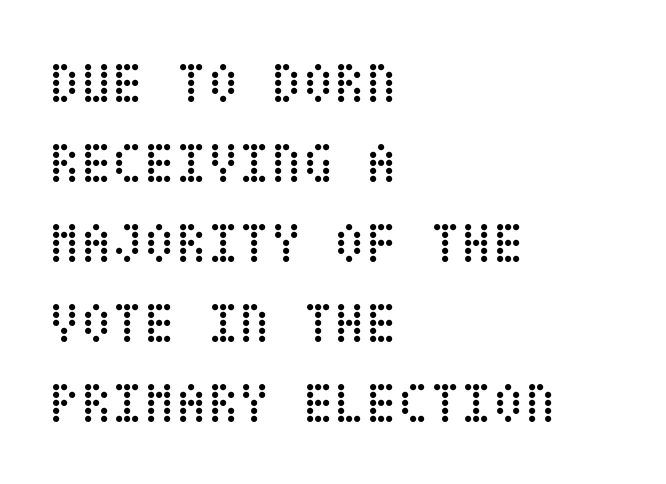
{"italic": "no", "bold": "no", "weight": "regular", "width": "condensed", "stroke_contrast": "low", "x_height": "large", "underline": "no", "align": "left", "line_spacing": "normal", "line_spacing_ratio": 1.38, "letter_spacing": "normal", "letter_spacing_em": 0.0, "glyph_px": 58}
